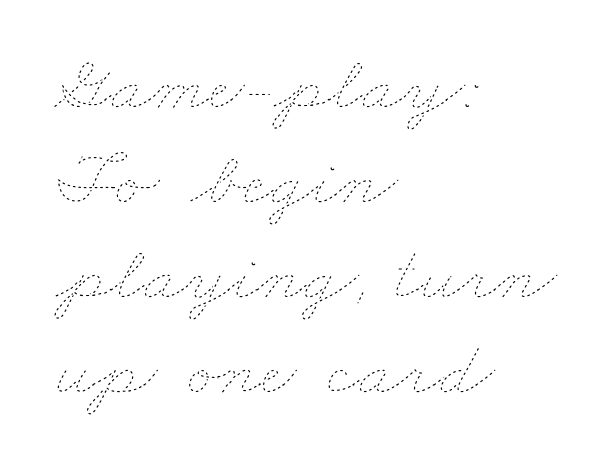
The image shows 78 px thin, wide type; set left-aligned, line spacing 1.22x, normal letter spacing, not underlined; low stroke contrast and a small x-height.
